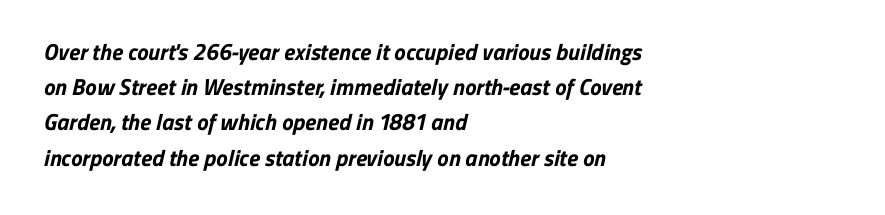
Q: Is the text bold? A: Yes.
Q: Is the text underlined? A: No.
Q: How is the paragraph aligned? A: Left-aligned.
Q: Is the spacing between letters normal or unusually wide? A: Normal.
Q: Is the spacing between lines tight, normal or loose? A: Normal.
